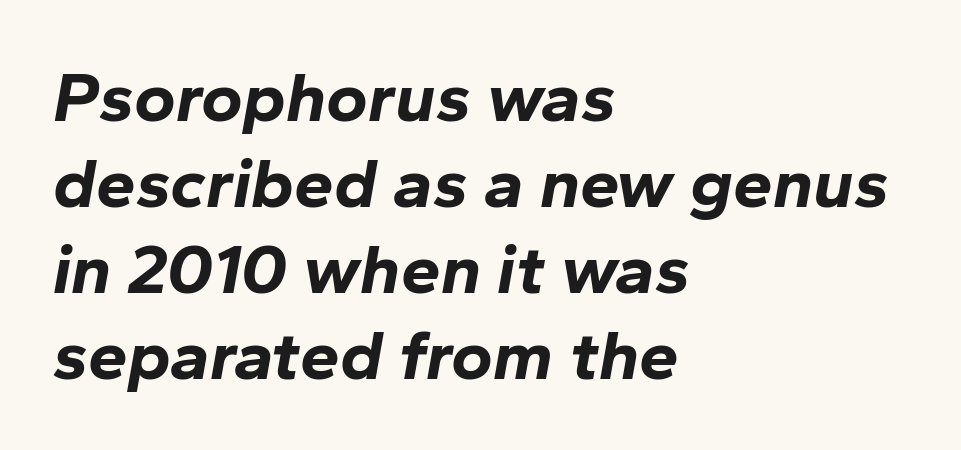
{"italic": "yes", "lean": "right", "slant_degrees": 10, "bold": "yes", "weight": "bold", "width": "normal", "stroke_contrast": "low", "x_height": "medium", "monospaced": "no", "underline": "no", "align": "left", "line_spacing_ratio": 1.21, "letter_spacing": "normal", "letter_spacing_em": 0.0, "glyph_px": 71}
